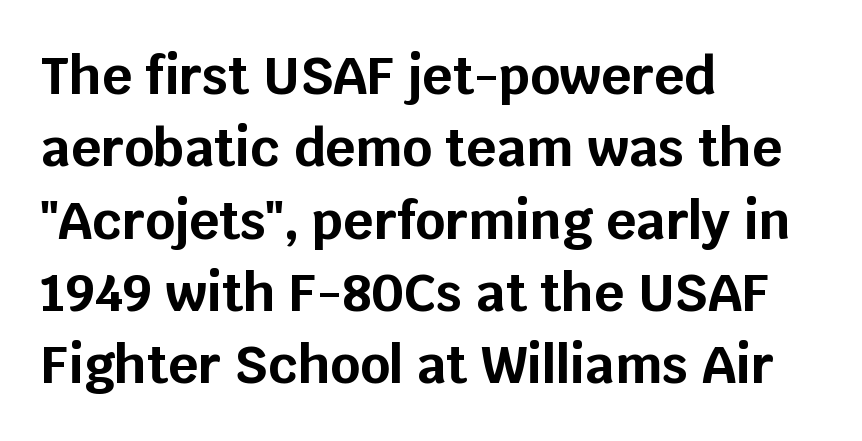
The image shows 52 px bold sans-serif type, upright; set left-aligned, normal line spacing (1.39x), normal letter spacing, not underlined; low stroke contrast and a large x-height.
